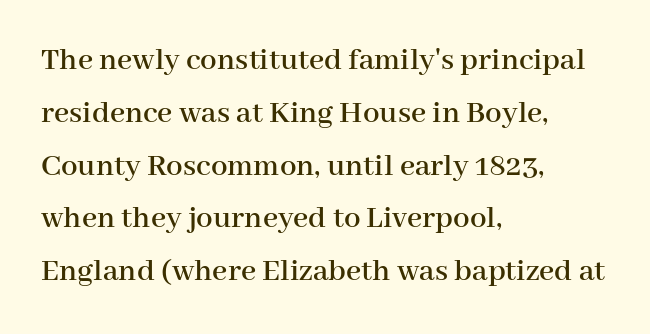
Clear beneath every line of the passage. Are there feet on the stems? There are — it's a serif. No extra tracking has been applied to these lines. The paragraph has a hard left edge and a soft right edge. Normally led — the rows are evenly, conventionally spaced. Italic? Not at all — the glyphs are vertical.
